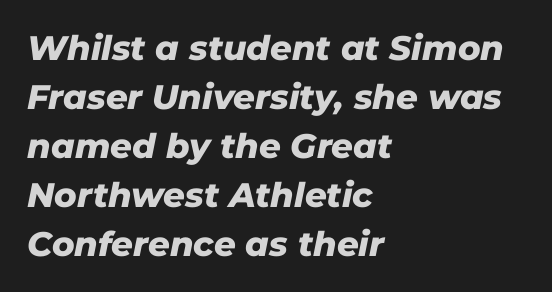
Q: Is the text bold? A: Yes.
Q: Is the text italic (slanted)? A: Yes, it leans right by about 11 degrees.
Q: Is the text underlined? A: No.
Q: How is the paragraph aligned? A: Left-aligned.
Q: Is the spacing between letters normal or unusually wide? A: Normal.
Q: Is the spacing between lines tight, normal or loose? A: Normal.
Q: Width (condensed, normal, or wide)? A: Normal.
Q: Stroke contrast? A: Low.
Q: x-height? A: Medium.
Q: Monospaced? A: No.
